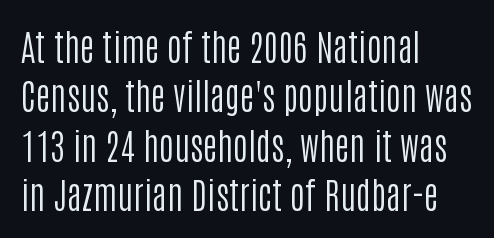
The image shows 36 px regular-weight, condensed sans-serif type, upright; set left-aligned, normal line spacing (1.37x), normal letter spacing, not underlined; low stroke contrast and a large x-height.
